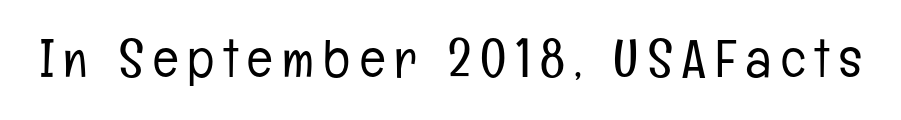
The image shows 53 px light, condensed sans-serif type, upright; set not underlined; low stroke contrast and a medium x-height.
